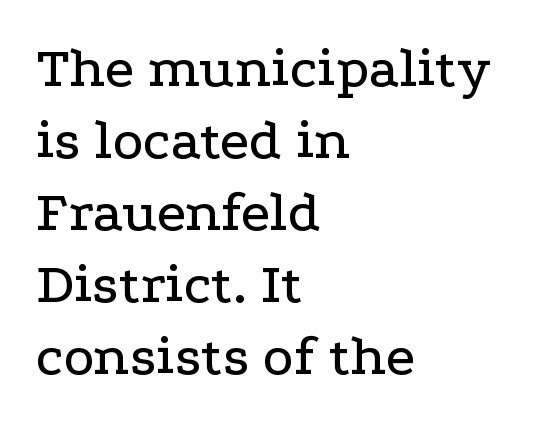
Q: Is the text italic (slanted)? A: No, it is upright.
Q: Is the typeface a serif or a sans-serif typeface? A: Serif.
Q: Is the text underlined? A: No.
Q: How is the paragraph aligned? A: Left-aligned.
Q: Is the spacing between letters normal or unusually wide? A: Normal.
Q: Width (condensed, normal, or wide)? A: Wide.
Q: Stroke contrast? A: Low.
Q: x-height? A: Medium.
Q: Monospaced? A: No.
